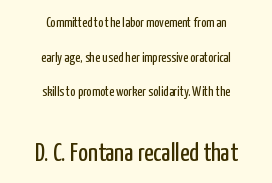
Q: Is the text bold? A: No.
Q: Is the text italic (slanted)? A: No, it is upright.
Q: Is the text underlined? A: No.
Q: How is the paragraph aligned? A: Centered.
Q: Is the spacing between letters normal or unusually wide? A: Normal.
Q: Is the spacing between lines tight, normal or loose? A: Loose.
Q: Which block of text is set in a larger size, the first (top) or the second (bottom)? A: The second (bottom) one.
